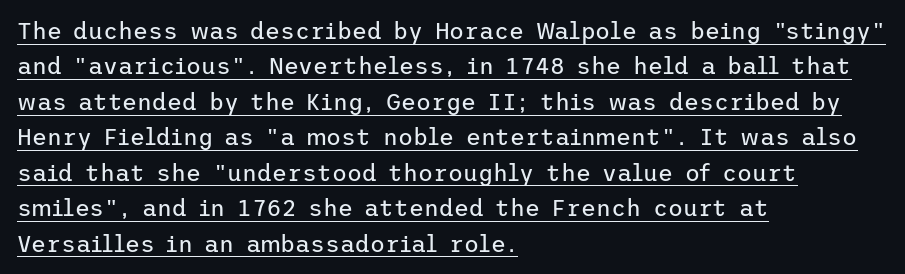
{"italic": "no", "bold": "no", "underline": "yes", "align": "left", "line_spacing": "normal", "line_spacing_ratio": 1.54, "letter_spacing": "normal", "letter_spacing_em": 0.0, "glyph_px": 23}
